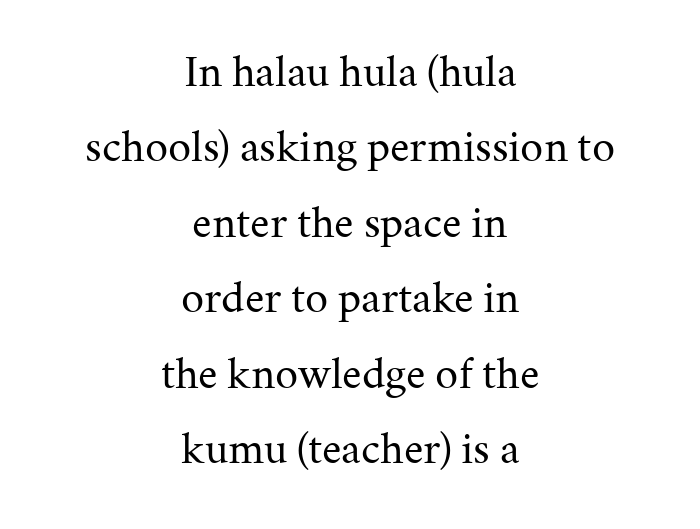
Clear beneath every line of the passage. Little horizontal feet cap the strokes, marking this as serif type. Style check: upright. Vertical stems look standard width or narrower in stroke. The face used here is proportionally spaced, like ordinary book or web type. Each new line begins a customary step beneath the previous one.
